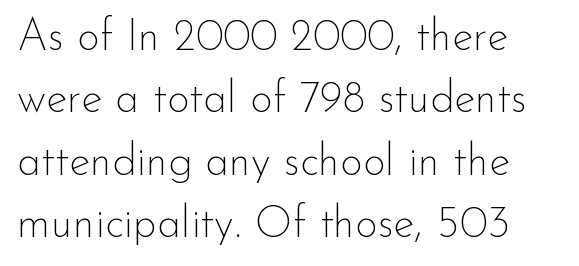
Q: Is the text bold? A: No.
Q: Is the text italic (slanted)? A: No, it is upright.
Q: Is the typeface a serif or a sans-serif typeface? A: Sans-serif.
Q: Is the text underlined? A: No.
Q: Is the spacing between letters normal or unusually wide? A: Normal.
Q: Is the spacing between lines tight, normal or loose? A: Normal.
Q: Width (condensed, normal, or wide)? A: Normal.
Q: Stroke contrast? A: Low.
Q: x-height? A: Small.
Q: Monospaced? A: No.
